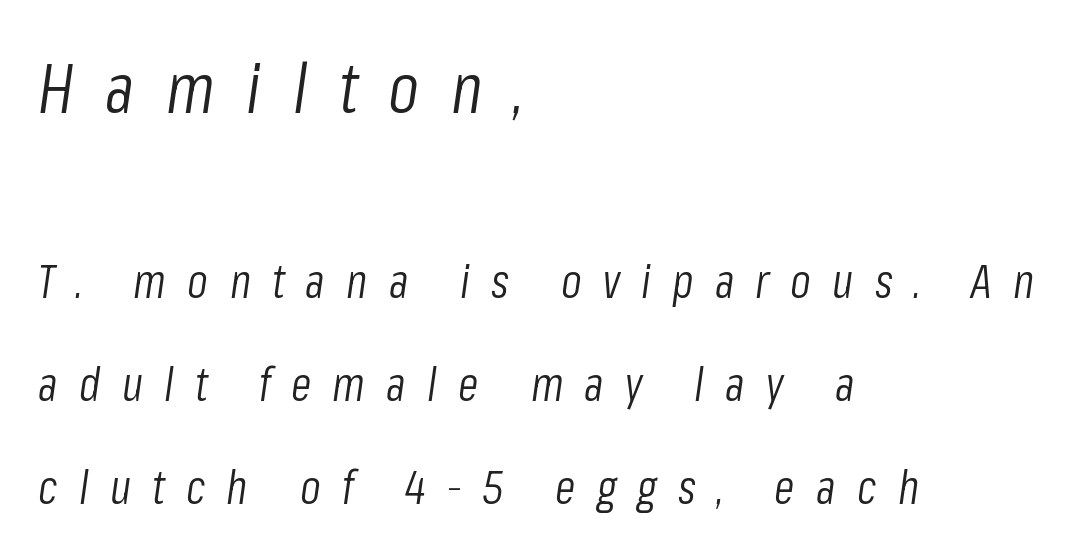
The typesetting does not lean heavy: it is not bold. Interline gaps are noticeably wide in this sample. Any mark beneath the type? The region is blank. Which margin do the lines hug? The left one — the right edge is uneven. Character widths vary here, with narrow letters taking less room than wide ones.
